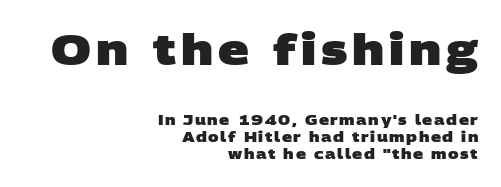
The image shows 43 px heavy, wide sans-serif type; set right-aligned, line spacing 1.24x, not underlined; the first (top) block is 3.07x larger; low stroke contrast and a large x-height.
